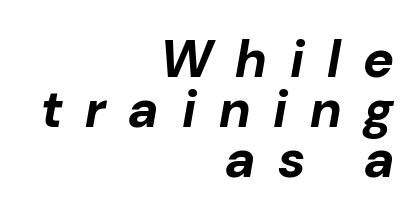
The image shows 52 px bold type, italic (leaning right); set right-aligned, tight line spacing (0.96x), unusually wide letter spacing (+0.44 em), not underlined; low stroke contrast and a medium x-height.
